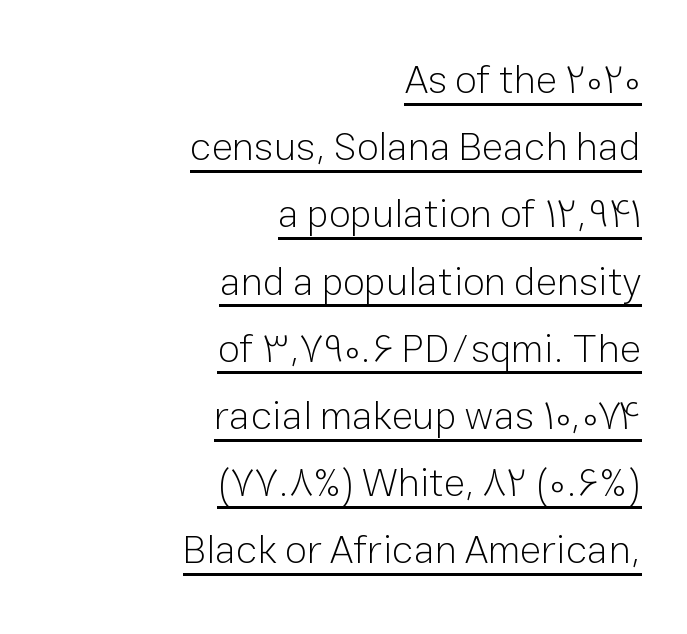
Q: Is the text bold? A: No.
Q: Is the text italic (slanted)? A: No, it is upright.
Q: Is the typeface a serif or a sans-serif typeface? A: Sans-serif.
Q: Is the text underlined? A: Yes.
Q: How is the paragraph aligned? A: Right-aligned.
Q: Is the spacing between letters normal or unusually wide? A: Normal.
Q: Is the spacing between lines tight, normal or loose? A: Normal.
Q: Width (condensed, normal, or wide)? A: Normal.
Q: Stroke contrast? A: Low.
Q: x-height? A: Medium.
Q: Monospaced? A: No.
